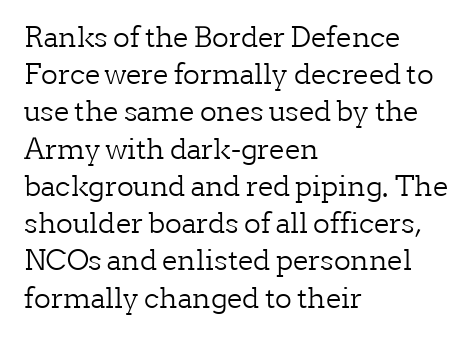
Clear beneath every line of the passage. The passage is arranged the way most books set body copy — flush left. Regarding leading, the lines here are spaced in the standard way. Glyph-to-glyph distance matches everyday printed text. You could not count columns in this text — the font is proportionally spaced. Weight class: somewhere from thin through regular.
